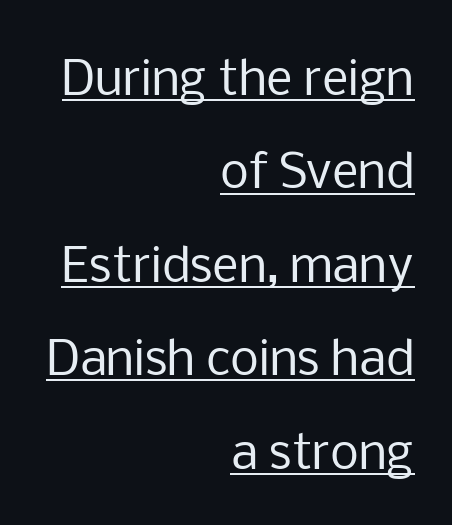
{"serif": "no", "italic": "no", "bold": "no", "weight": "regular", "width": "normal", "stroke_contrast": "low", "x_height": "medium", "monospaced": "no", "underline": "yes", "align": "right", "line_spacing": "loose", "line_spacing_ratio": 2.03, "letter_spacing": "normal", "letter_spacing_em": 0.0, "glyph_px": 46}
